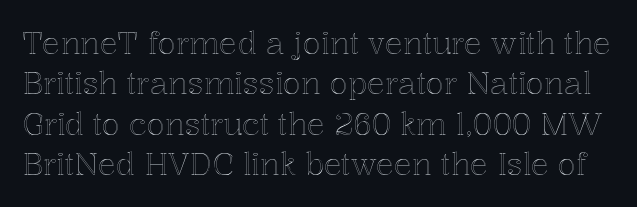
The image shows 30 px text type, upright; set normal line spacing (1.35x), normal letter spacing, not underlined; a medium x-height.
